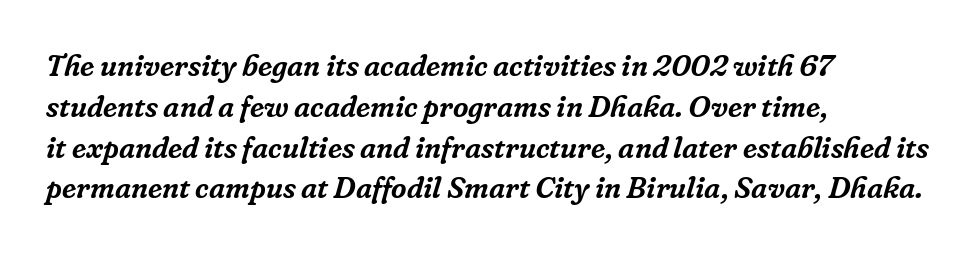
These lines are rendered in a variable-pitch font. The passage shown stacks its lines at a standard gap. The letters sit at their default tracking, neither squeezed nor spread. Layout note: lines flush left. Unlike a clean sans, this face finishes its strokes with serifs. The area under the type is left untouched.
